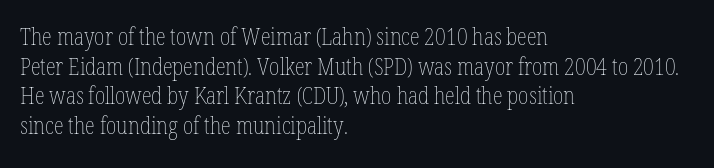
{"italic": "no", "bold": "no", "underline": "no", "align": "left", "line_spacing": "normal", "line_spacing_ratio": 1.29, "letter_spacing": "normal", "letter_spacing_em": 0.0, "glyph_px": 23}
